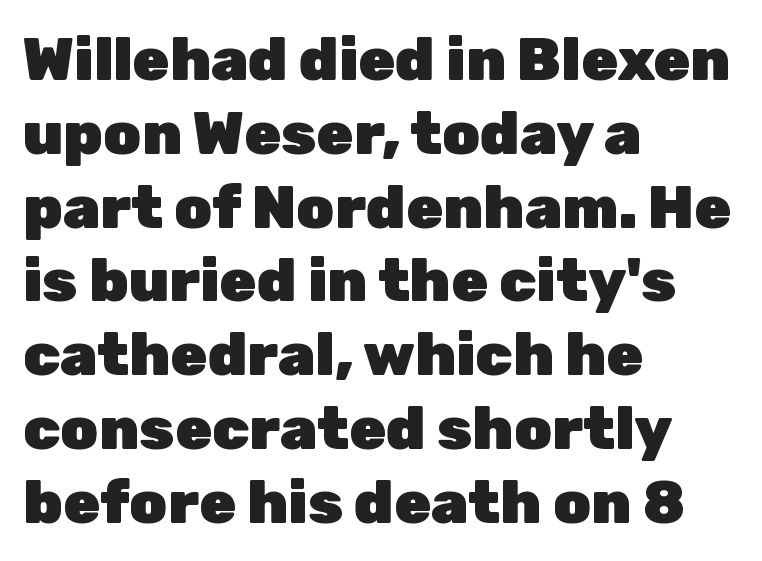
Q: Is the text bold? A: Yes.
Q: Is the text italic (slanted)? A: No, it is upright.
Q: Is the typeface a serif or a sans-serif typeface? A: Sans-serif.
Q: Is the text underlined? A: No.
Q: How is the paragraph aligned? A: Left-aligned.
Q: Is the spacing between letters normal or unusually wide? A: Normal.
Q: Width (condensed, normal, or wide)? A: Normal.
Q: Stroke contrast? A: Low.
Q: x-height? A: Medium.
Q: Monospaced? A: No.
